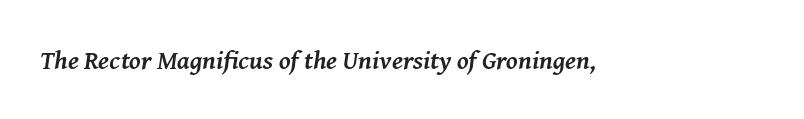
The image shows 26 px bold type, italic (leaning right); set normal letter spacing, not underlined.
